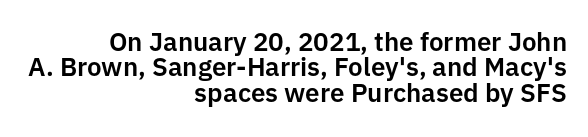
Right-aligned paragraph, ragged on the left. Every character sits straight up, as roman type does. Nobody drew a line under any word here. Look at the tracking — it's just the regular setting, nothing added. Notice how descenders almost collide with the ascenders below — that's tight leading.
